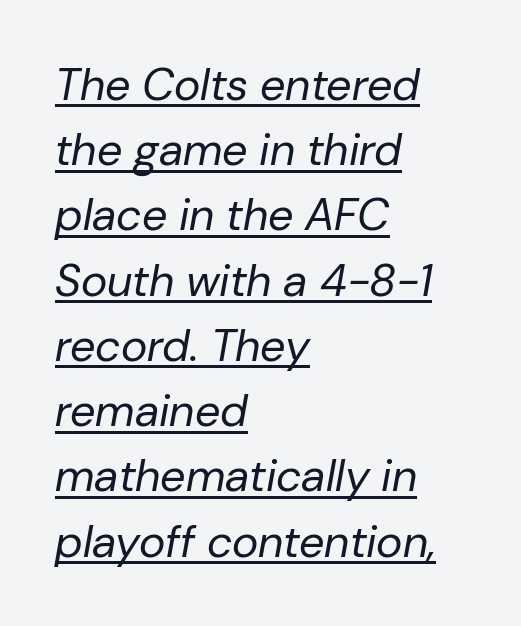
Every character sits at an angle, as italics do. Is this a heavy cut? Hardly; it is regular or lighter. You could not count columns in this text — the font is proportionally spaced. The rendering uses the underline text-decoration.
